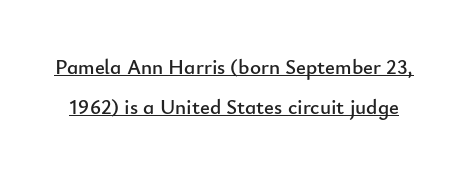
The image shows 21 px text type, upright; set loose line spacing (1.9x), normal letter spacing, underlined.
